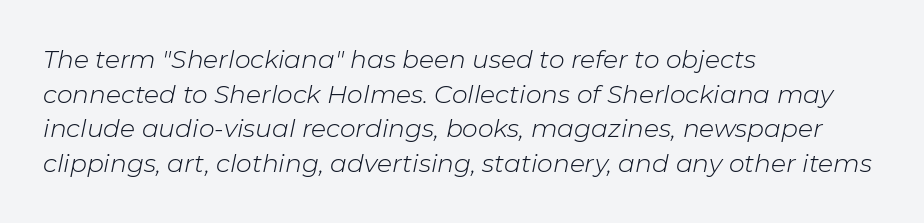
The setting favours the left margin, as ordinary paragraphs usually do. This sample uses an oblique cut, with every glyph tilted off the vertical. Quick note: interline space is typical. The rendering keeps characters at their native spacing. Descender tails drop into unmarked territory.
